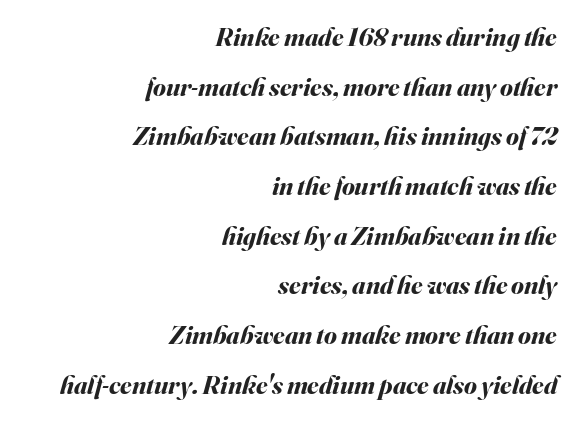
{"italic": "yes", "lean": "right", "slant_degrees": 16, "bold": "yes", "underline": "no", "align": "right", "line_spacing": "loose", "line_spacing_ratio": 1.91, "letter_spacing": "normal", "letter_spacing_em": 0.0, "glyph_px": 26}
